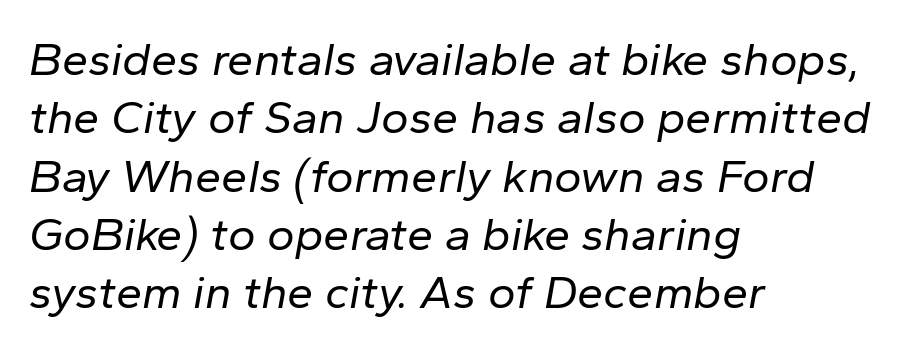
Q: Is the text bold? A: No.
Q: Is the text italic (slanted)? A: Yes, it leans right by about 10 degrees.
Q: Is the text underlined? A: No.
Q: How is the paragraph aligned? A: Left-aligned.
Q: Is the spacing between letters normal or unusually wide? A: Normal.
Q: Width (condensed, normal, or wide)? A: Normal.
Q: Stroke contrast? A: Low.
Q: x-height? A: Medium.
Q: Monospaced? A: No.
